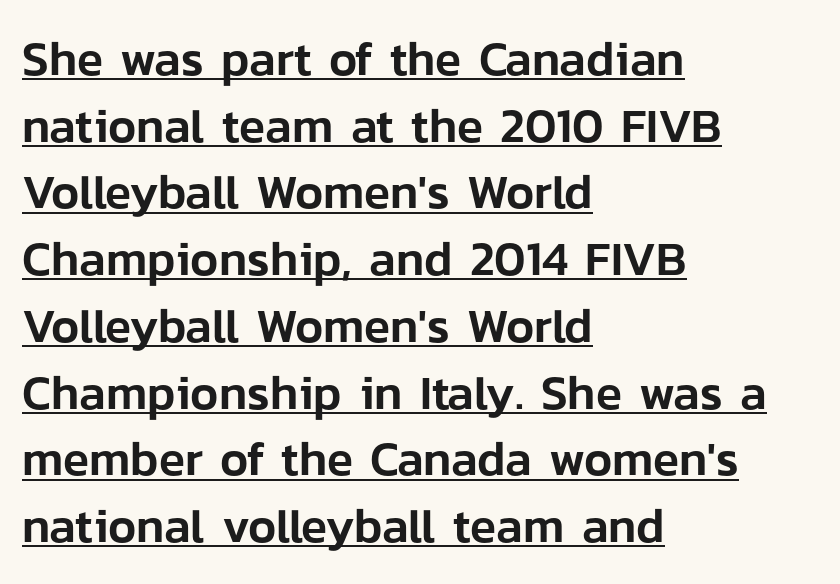
Which margin do the lines hug? The left one — the right edge is uneven. To sum up the face: it is a sans, with no serifs. You can tell it's not italic because the verticals are truly vertical. In terms of leading, this rendering sits right in the middle. The type is set solid horizontally, with unmodified tracking. These lines are rendered in a variable-pitch font.
